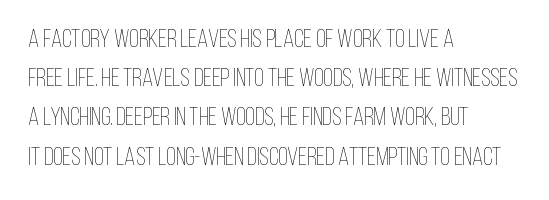
Is this a heavy cut? Hardly; it is regular or lighter. In CSS terms this would be text-align: left. Words appear dense and cohesive because spacing is normal. The gap between lines stays unmarked. Reading down the column, the eye jumps a familiar distance to each next line. This is roman type, the default non-slanted kind.
